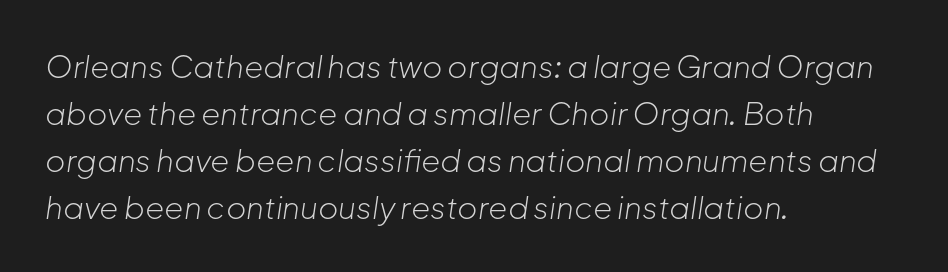
{"italic": "yes", "lean": "right", "slant_degrees": 8, "bold": "no", "weight": "light", "width": "normal", "stroke_contrast": "low", "x_height": "medium", "monospaced": "no", "underline": "no", "align": "left", "line_spacing": "normal", "line_spacing_ratio": 1.52, "letter_spacing": "normal", "letter_spacing_em": 0.0, "glyph_px": 31}
